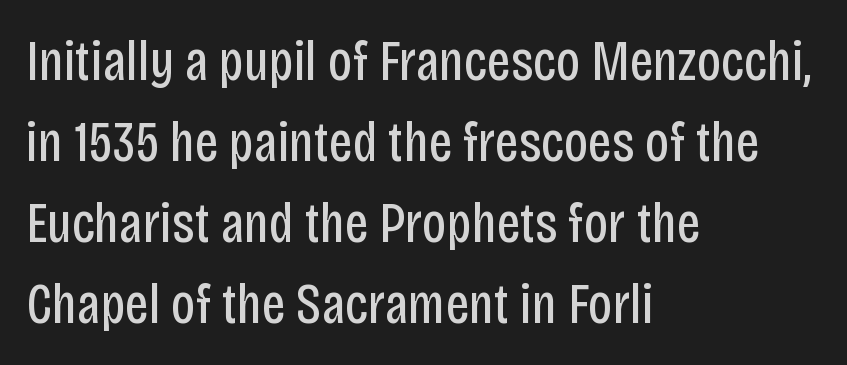
The image shows 57 px regular-weight, condensed sans-serif type, upright; set left-aligned, normal line spacing (1.42x), normal letter spacing, not underlined; low stroke contrast and a large x-height.
